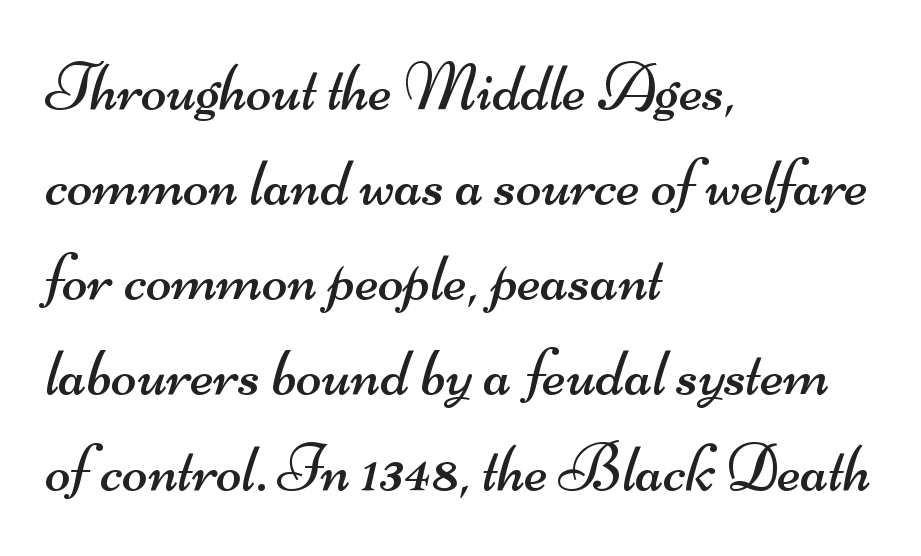
Q: Is the text bold? A: No.
Q: Is the typeface a serif or a sans-serif typeface? A: Sans-serif.
Q: Is the text underlined? A: No.
Q: How is the paragraph aligned? A: Left-aligned.
Q: Is the spacing between letters normal or unusually wide? A: Normal.
Q: Is the spacing between lines tight, normal or loose? A: Normal.
Q: Width (condensed, normal, or wide)? A: Wide.
Q: Stroke contrast? A: Medium.
Q: x-height? A: Small.
Q: Monospaced? A: No.
